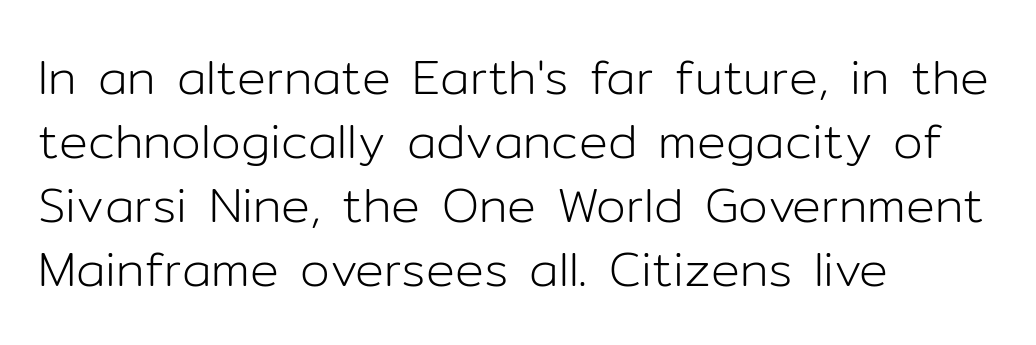
Q: Is the text bold? A: No.
Q: Is the text italic (slanted)? A: No, it is upright.
Q: Is the typeface a serif or a sans-serif typeface? A: Sans-serif.
Q: Is the text underlined? A: No.
Q: How is the paragraph aligned? A: Left-aligned.
Q: Is the spacing between letters normal or unusually wide? A: Normal.
Q: Is the spacing between lines tight, normal or loose? A: Normal.
Q: Width (condensed, normal, or wide)? A: Normal.
Q: Stroke contrast? A: Low.
Q: x-height? A: Medium.
Q: Monospaced? A: No.
